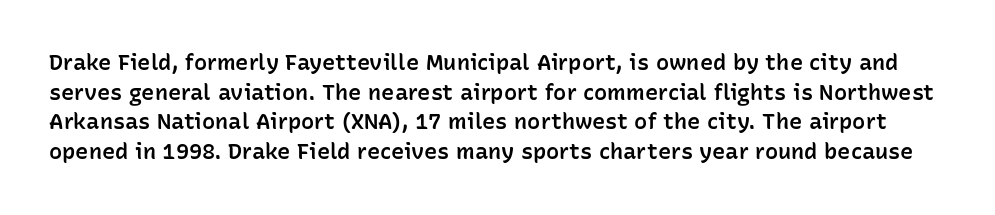
{"italic": "no", "bold": "semi", "underline": "no", "line_spacing": "normal", "line_spacing_ratio": 1.35, "letter_spacing": "normal", "letter_spacing_em": 0.0, "glyph_px": 22}
